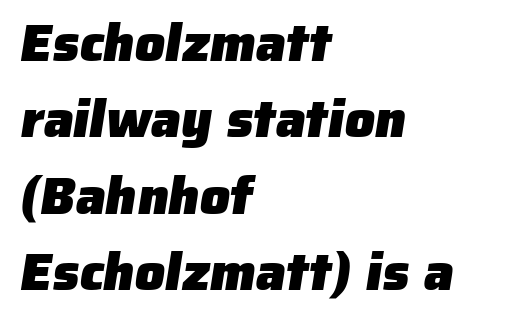
Q: Is the text bold? A: Yes.
Q: Is the typeface a serif or a sans-serif typeface? A: Sans-serif.
Q: Is the text underlined? A: No.
Q: How is the paragraph aligned? A: Left-aligned.
Q: Is the spacing between letters normal or unusually wide? A: Normal.
Q: Is the spacing between lines tight, normal or loose? A: Normal.
Q: Width (condensed, normal, or wide)? A: Normal.
Q: Stroke contrast? A: Low.
Q: x-height? A: Medium.
Q: Monospaced? A: No.
